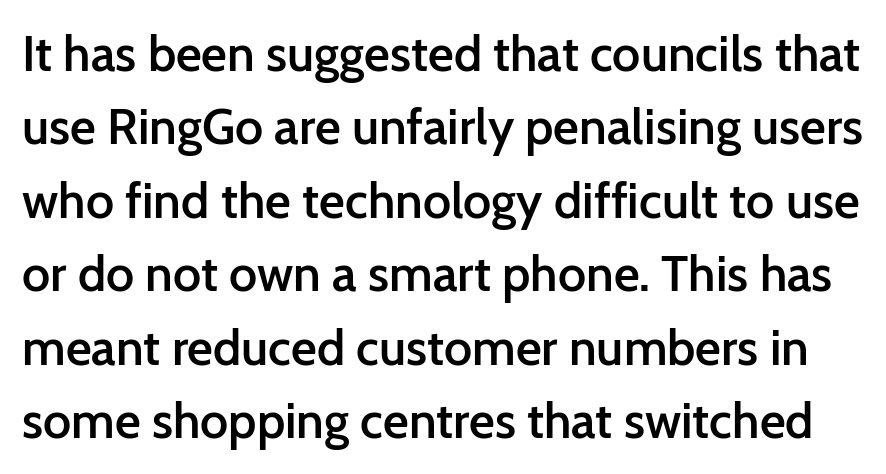
The letters advance in unequal steps, a hallmark of proportional type. The face used here is rendered with its standard letterfit. Typographically, this falls in the sans-serif category. Regarding leading, the lines here are spaced in the standard way. A clean baseline with only descenders dipping below it. Weight: semibold (demi).
